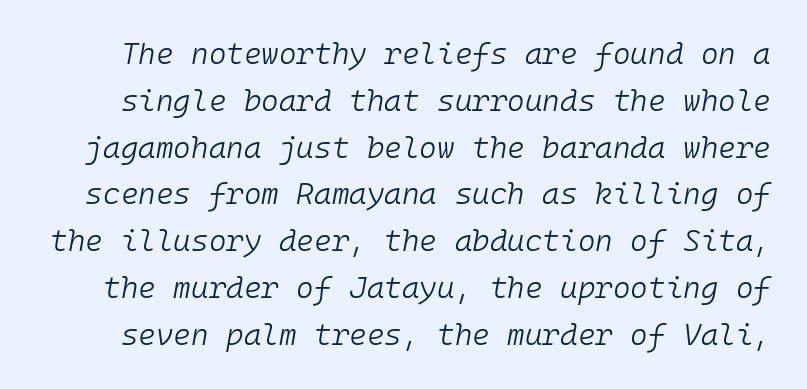
Leading matches the norm, producing a regular column. The line texture is even and compact thanks to regular tracking. Clear beneath every line of the passage. The face used here is monospaced, like something from a code editor. Summary of weight: not heavy and not bold.
